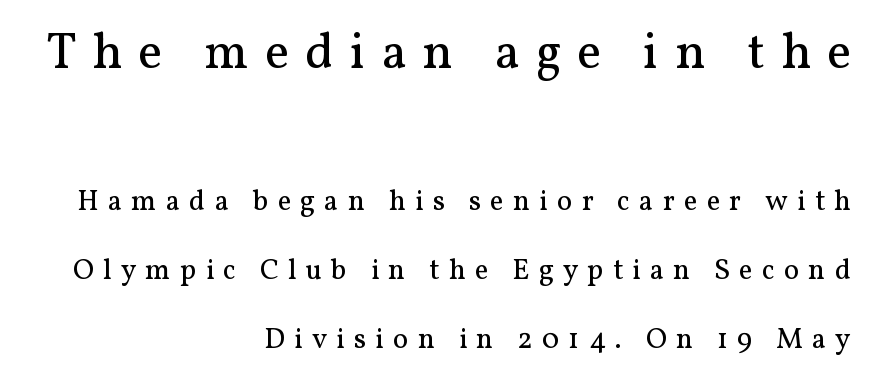
Leftover space on each line is placed entirely before the opening word. The letterforms sit at book weight or below. A typesetter would call this proportional, since set widths differ per character. Leading is clearly above the norm, producing a sparse column.
